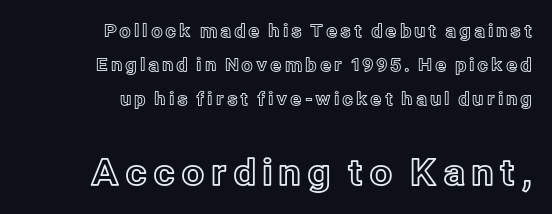
{"italic": "no", "width": "normal", "x_height": "medium", "monospaced": "no", "underline": "no", "align": "right", "line_spacing_ratio": 1.89, "larger_block": "second", "size_ratio": 2.0, "glyph_px": 36}
